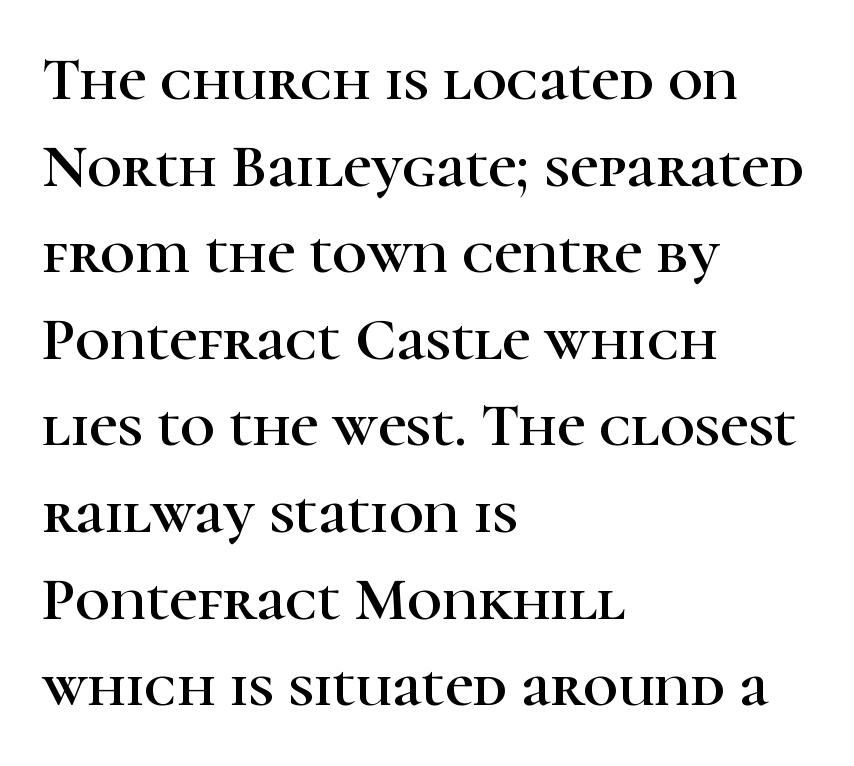
This rendering uses left alignment, leaving the right contour irregular. In terms of letterspacing, this is plain default setting. Unmarked baselines from the first word to the last. I'd call this a serif setting — the letters wear small feet. The designer left line spacing at the default. The rendering uses natural spacing where letterforms have individual widths.
